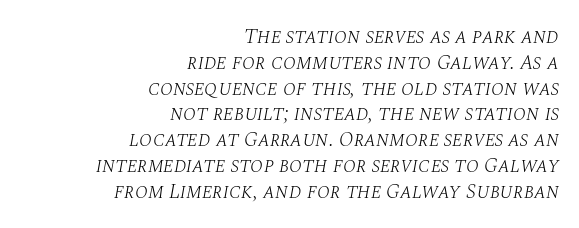
Q: Is the text bold? A: No.
Q: Is the text italic (slanted)? A: Yes, it leans right by about 10 degrees.
Q: Is the text underlined? A: No.
Q: How is the paragraph aligned? A: Right-aligned.
Q: Is the spacing between letters normal or unusually wide? A: Normal.
